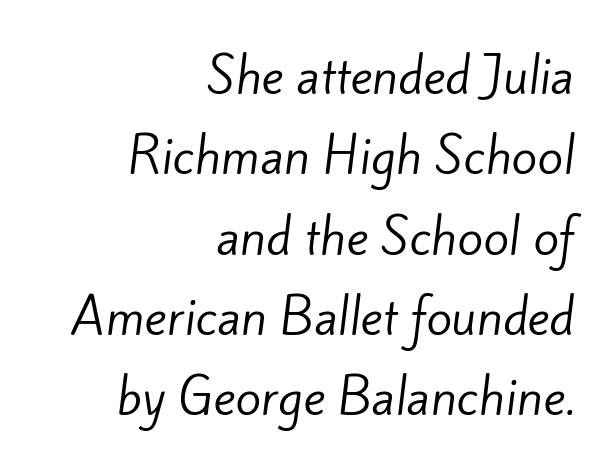
The image shows 47 px regular-weight sans-serif type; set right-aligned, line spacing 1.71x, normal letter spacing, not underlined; low stroke contrast and a small x-height.
